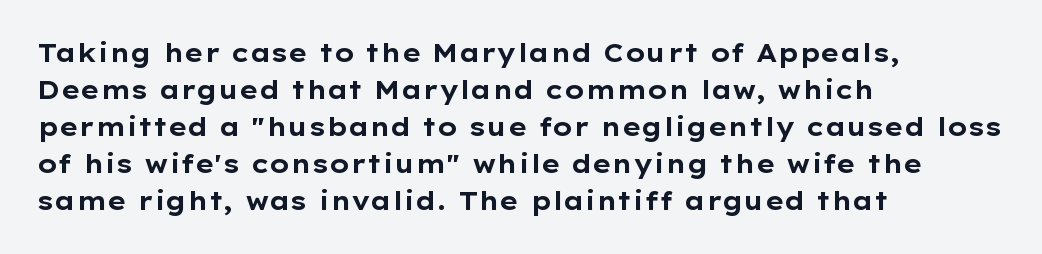
{"italic": "no", "bold": "yes", "underline": "no", "align": "left", "line_spacing": "normal", "line_spacing_ratio": 1.48, "letter_spacing": "normal", "letter_spacing_em": 0.0, "glyph_px": 25}
